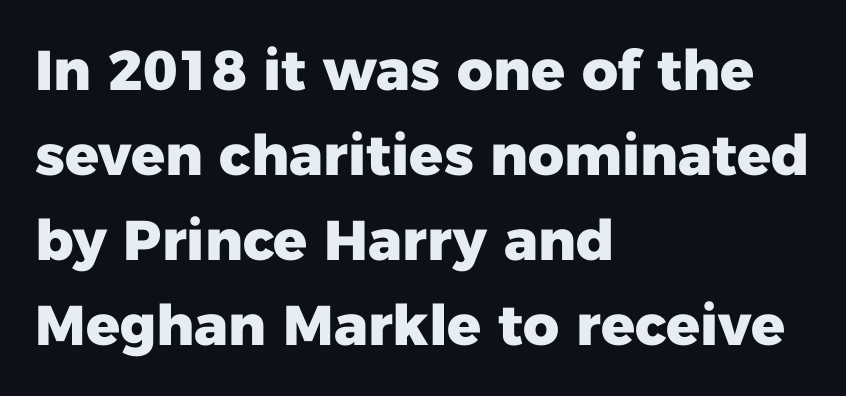
The image shows 56 px heavy sans-serif type, upright; set left-aligned, normal line spacing (1.52x), normal letter spacing, not underlined; low stroke contrast and a medium x-height.
